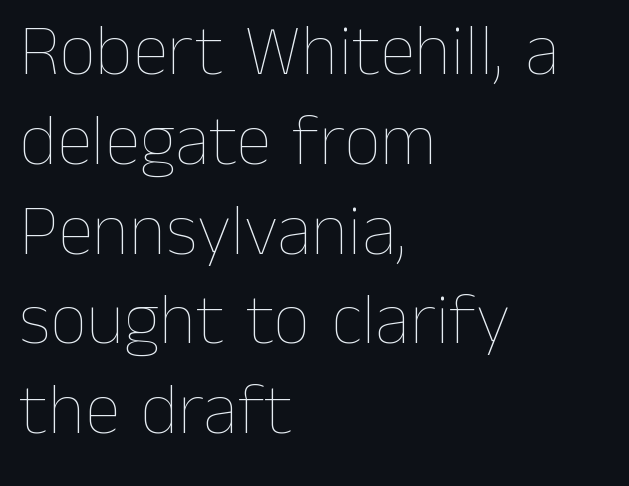
{"italic": "no", "bold": "no", "weight": "thin", "width": "normal", "stroke_contrast": "low", "x_height": "medium", "monospaced": "no", "underline": "no", "align": "left", "line_spacing_ratio": 1.23, "letter_spacing": "normal", "letter_spacing_em": 0.0, "glyph_px": 73}
